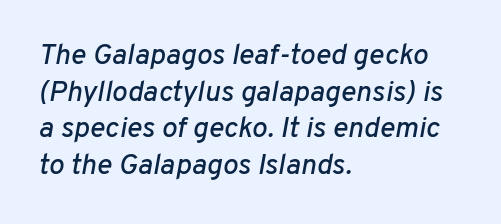
The image shows 29 px text type, italic (leaning right); set left-aligned, normal line spacing (1.26x), normal letter spacing, not underlined; low stroke contrast and a medium x-height.
